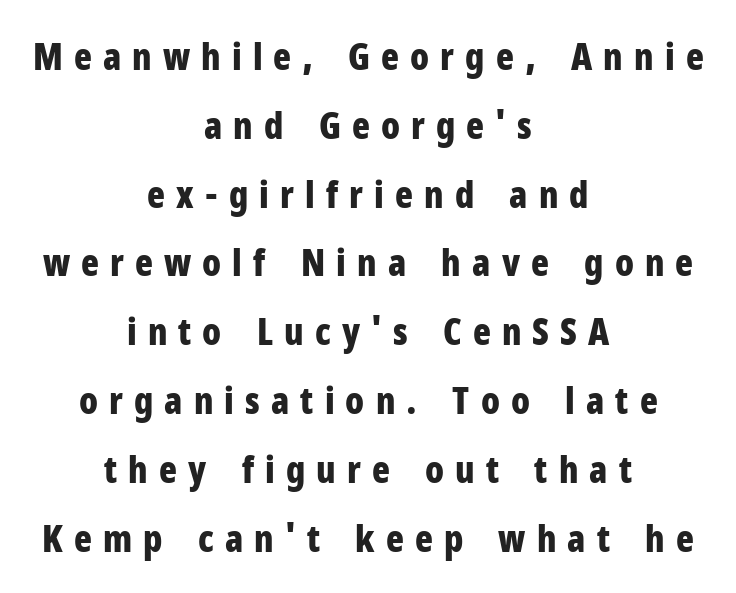
The image shows 37 px bold, condensed sans-serif type, upright; set centered, line spacing 1.86x, unusually wide letter spacing (+0.3 em), not underlined; low stroke contrast and a medium x-height.
